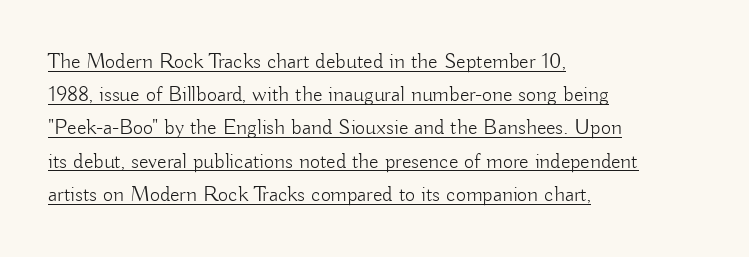
Q: Is the text bold? A: No.
Q: Is the text italic (slanted)? A: No, it is upright.
Q: Is the text underlined? A: Yes.
Q: How is the paragraph aligned? A: Left-aligned.
Q: Is the spacing between letters normal or unusually wide? A: Normal.
Q: Is the spacing between lines tight, normal or loose? A: Normal.
